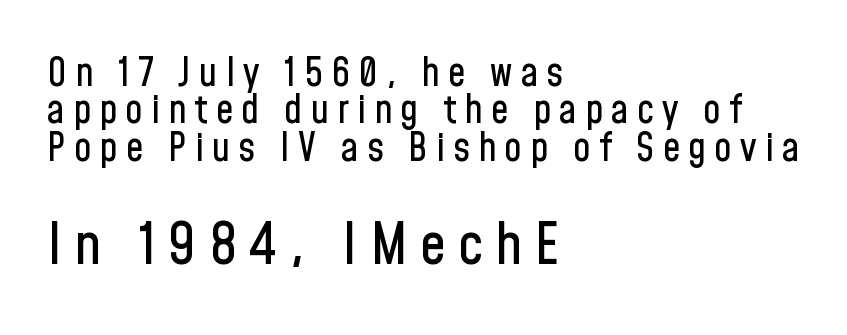
{"serif": "no", "italic": "no", "width": "condensed", "stroke_contrast": "low", "x_height": "medium", "monospaced": "no", "underline": "no", "align": "left", "line_spacing": "tight", "line_spacing_ratio": 0.96, "letter_spacing": "wide", "letter_spacing_em": 0.21, "larger_block": "second", "size_ratio": 1.49, "glyph_px": 58}
